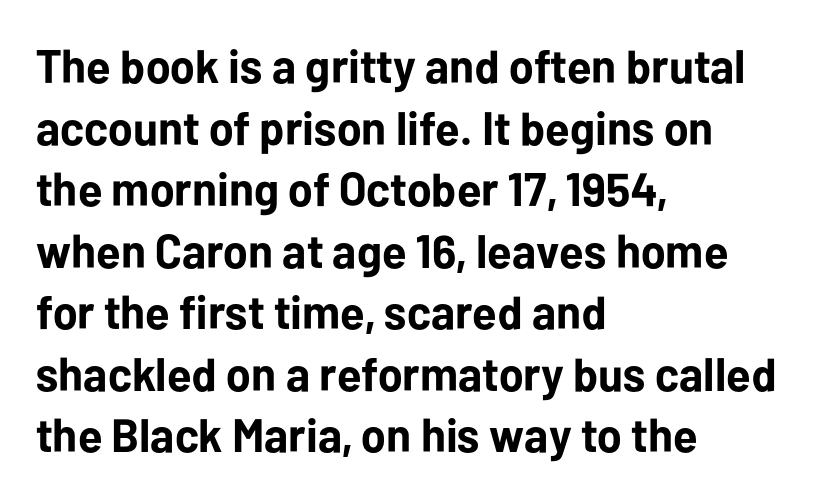
{"serif": "no", "italic": "no", "bold": "yes", "weight": "bold", "width": "normal", "stroke_contrast": "low", "x_height": "medium", "monospaced": "no", "underline": "no", "align": "left", "line_spacing": "normal", "line_spacing_ratio": 1.31, "letter_spacing": "normal", "letter_spacing_em": 0.0, "glyph_px": 47}
